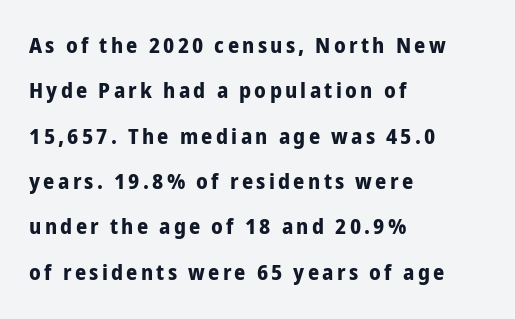
{"italic": "no", "bold": "yes", "underline": "no", "align": "left", "line_spacing": "loose", "line_spacing_ratio": 2.06, "glyph_px": 22}
